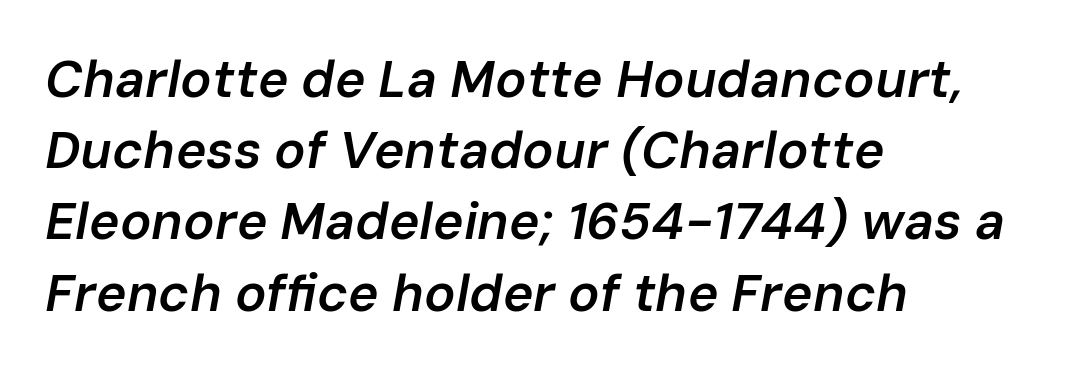
{"italic": "yes", "lean": "right", "slant_degrees": 10, "bold": "semi", "weight": "semibold", "width": "normal", "stroke_contrast": "low", "x_height": "medium", "monospaced": "no", "underline": "no", "align": "left", "line_spacing": "normal", "line_spacing_ratio": 1.37, "letter_spacing": "normal", "letter_spacing_em": 0.0, "glyph_px": 52}
